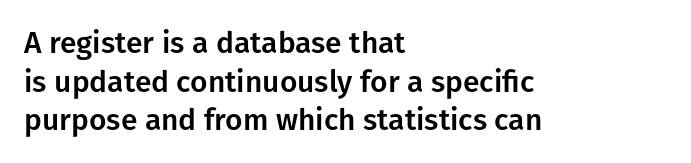
The image shows 30 px sans-serif type, upright; set left-aligned, normal line spacing (1.29x), normal letter spacing, not underlined; low stroke contrast and a medium x-height.
